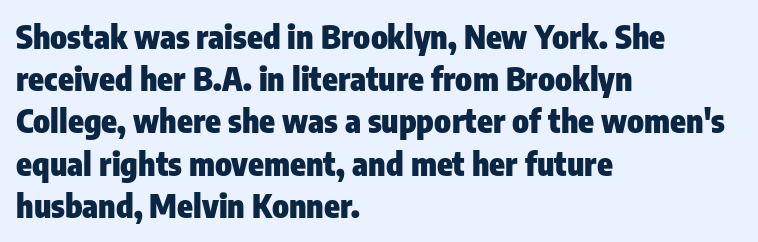
{"serif": "no", "italic": "no", "bold": "yes", "weight": "heavy", "width": "condensed", "stroke_contrast": "low", "x_height": "medium", "monospaced": "no", "underline": "no", "align": "left", "line_spacing": "normal", "line_spacing_ratio": 1.32, "letter_spacing": "normal", "letter_spacing_em": 0.0, "glyph_px": 32}
